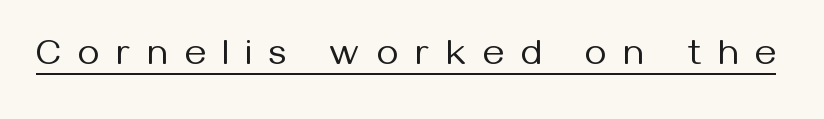
Each letter keeps its own natural width here, so spacing adapts to shape. This is roman type, the default non-slanted kind. This sample uses a sans-serif face. Each line of the rendering has a horizontal stroke beneath the glyphs. You could only call the tracking loose — the letters float apart. Weight class: somewhere from thin through regular.
